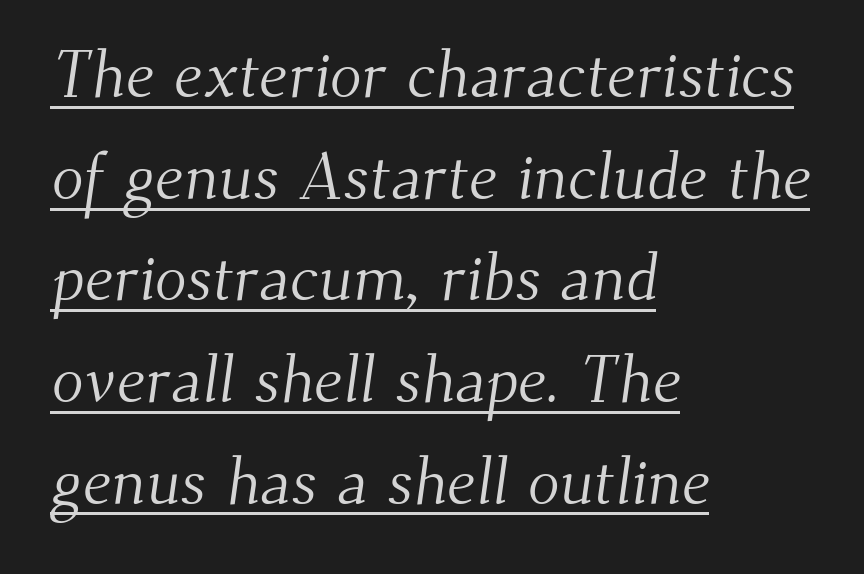
{"serif": "yes", "bold": "no", "weight": "light", "width": "normal", "stroke_contrast": "medium", "x_height": "small", "monospaced": "no", "underline": "yes", "align": "left", "line_spacing": "normal", "line_spacing_ratio": 1.54, "letter_spacing": "normal", "letter_spacing_em": 0.0, "glyph_px": 66}
